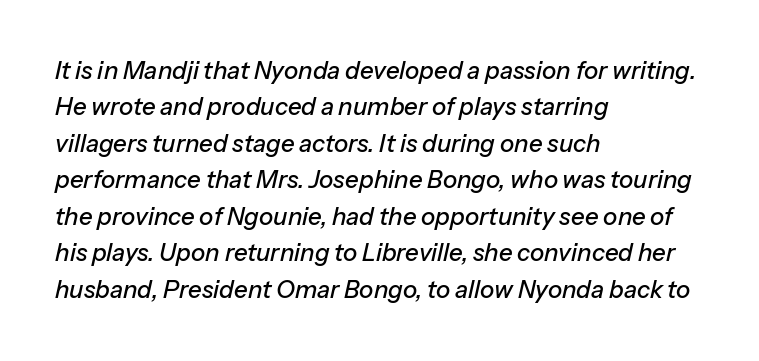
Q: Is the text italic (slanted)? A: Yes, it leans right by about 13 degrees.
Q: Is the text underlined? A: No.
Q: How is the paragraph aligned? A: Left-aligned.
Q: Is the spacing between letters normal or unusually wide? A: Normal.
Q: Is the spacing between lines tight, normal or loose? A: Normal.
